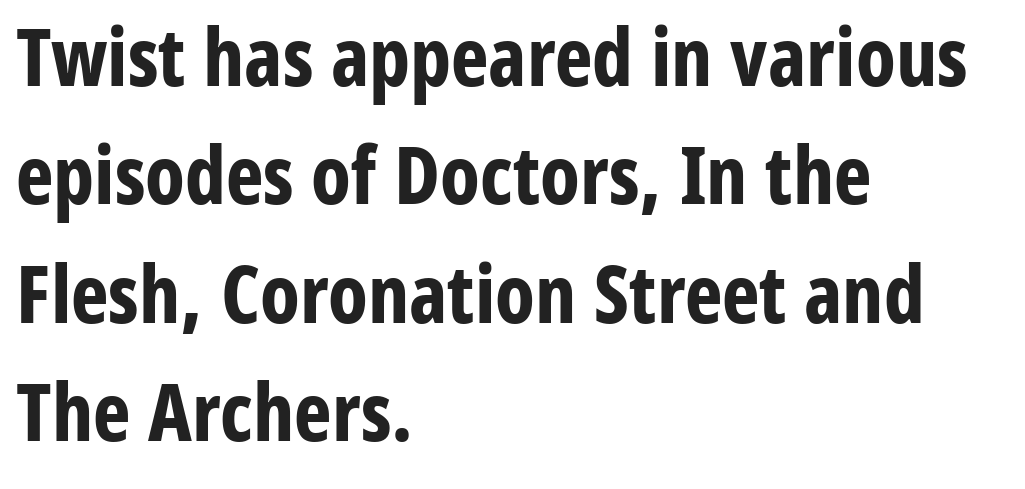
{"serif": "no", "italic": "no", "bold": "yes", "weight": "bold", "width": "condensed", "stroke_contrast": "low", "x_height": "medium", "monospaced": "no", "underline": "no", "align": "left", "line_spacing": "normal", "line_spacing_ratio": 1.48, "letter_spacing": "normal", "letter_spacing_em": 0.0, "glyph_px": 80}
